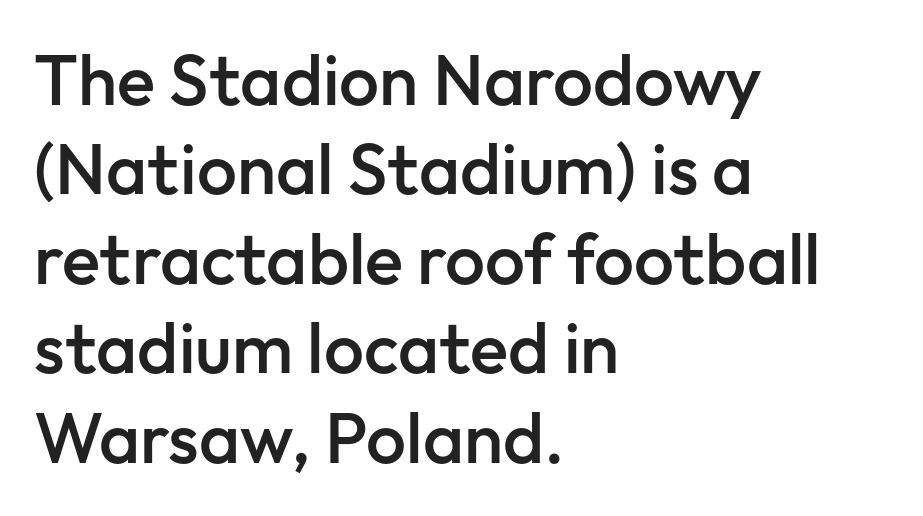
The image shows 71 px semibold sans-serif type, upright; set left-aligned, normal line spacing (1.26x), normal letter spacing, not underlined; low stroke contrast and a medium x-height.
